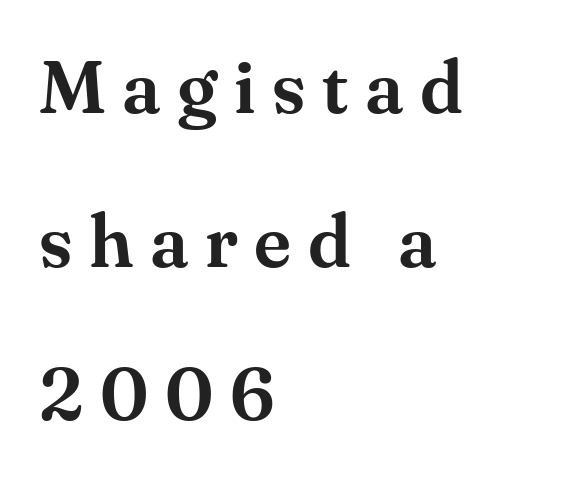
Is this a sans? No — the strokes have serifs. Does the leading feel generous? Absolutely, it's lavish. A typesetter would mark this as roman, not italic. Glance below the letters and you will spot only blank space.
